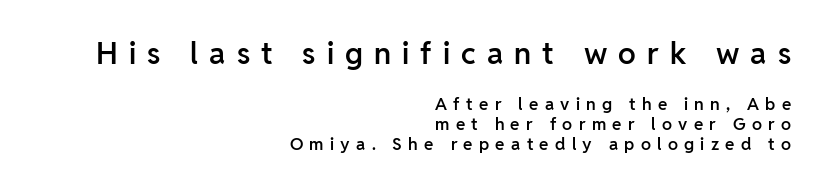
{"serif": "no", "italic": "no", "bold": "semi", "weight": "semibold", "width": "normal", "stroke_contrast": "low", "x_height": "medium", "monospaced": "no", "underline": "no", "align": "right", "line_spacing_ratio": 1.17, "letter_spacing": "wide", "letter_spacing_em": 0.37, "larger_block": "first", "size_ratio": 1.76, "glyph_px": 30}
